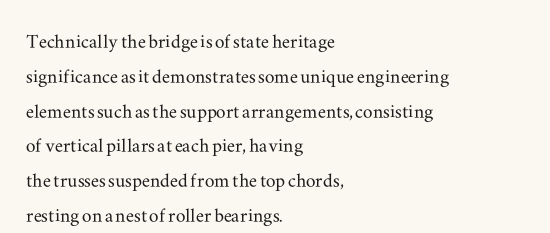
{"italic": "no", "underline": "no", "align": "left", "line_spacing": "normal", "line_spacing_ratio": 1.45, "letter_spacing": "normal", "letter_spacing_em": 0.0, "glyph_px": 24}
